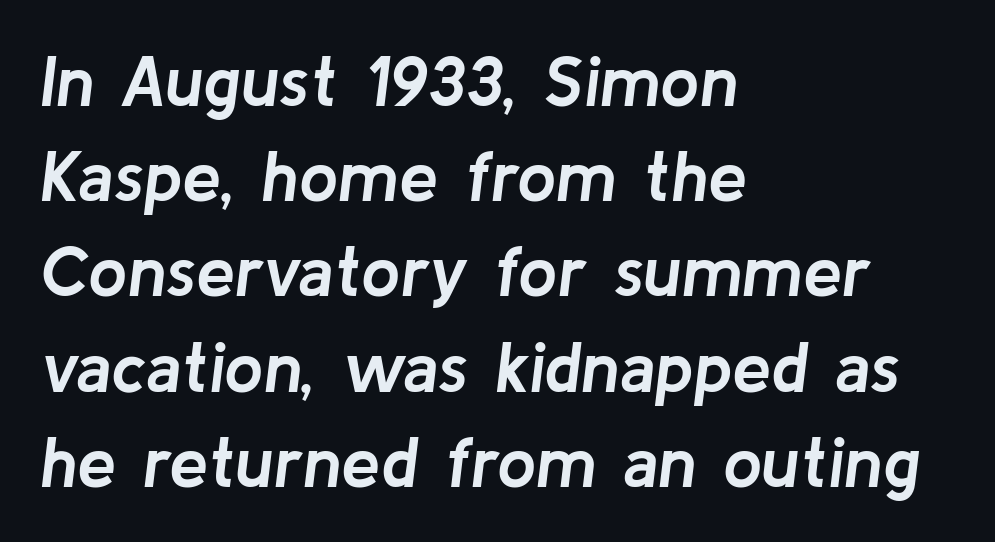
{"italic": "yes", "lean": "right", "slant_degrees": 8, "bold": "yes", "weight": "semibold", "width": "normal", "stroke_contrast": "low", "x_height": "medium", "monospaced": "no", "underline": "no", "align": "left", "line_spacing": "normal", "line_spacing_ratio": 1.36, "letter_spacing": "normal", "letter_spacing_em": 0.0, "glyph_px": 70}
